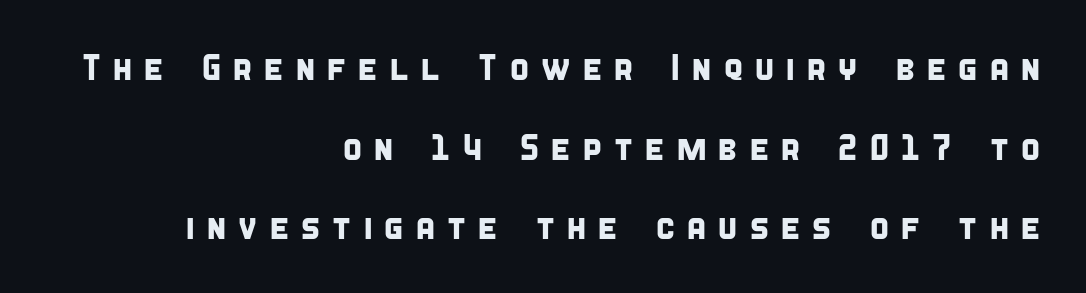
Q: Is the typeface a serif or a sans-serif typeface? A: Sans-serif.
Q: Is the text underlined? A: No.
Q: How is the paragraph aligned? A: Right-aligned.
Q: Is the spacing between letters normal or unusually wide? A: Unusually wide.
Q: Is the spacing between lines tight, normal or loose? A: Loose.
Q: Width (condensed, normal, or wide)? A: Condensed.
Q: Stroke contrast? A: Low.
Q: x-height? A: Large.
Q: Monospaced? A: No.
